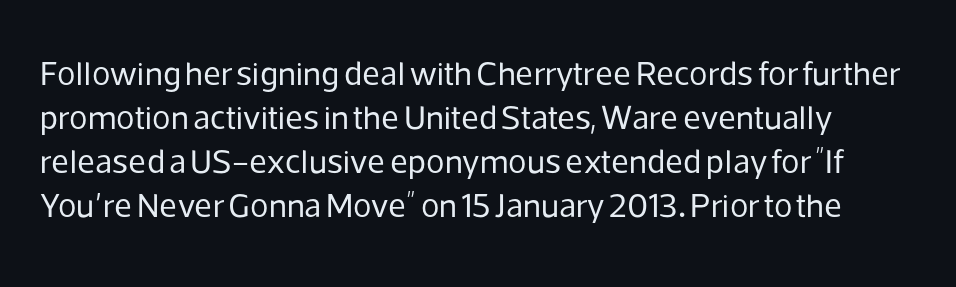
Q: Is the text bold? A: No.
Q: Is the text italic (slanted)? A: No, it is upright.
Q: Is the typeface a serif or a sans-serif typeface? A: Sans-serif.
Q: Is the text underlined? A: No.
Q: Is the spacing between letters normal or unusually wide? A: Normal.
Q: Is the spacing between lines tight, normal or loose? A: Normal.
Q: Width (condensed, normal, or wide)? A: Normal.
Q: Stroke contrast? A: Low.
Q: x-height? A: Medium.
Q: Monospaced? A: No.
